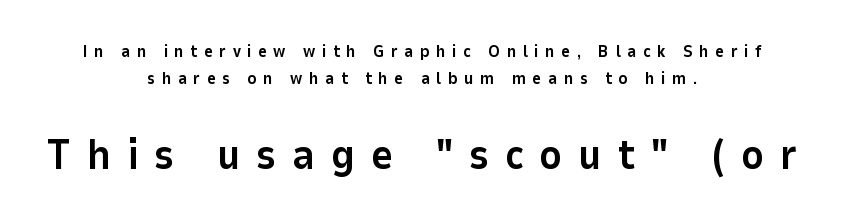
Q: Is the text bold? A: Yes.
Q: Is the text italic (slanted)? A: No, it is upright.
Q: Is the typeface a serif or a sans-serif typeface? A: Sans-serif.
Q: Is the text underlined? A: No.
Q: How is the paragraph aligned? A: Centered.
Q: Is the spacing between letters normal or unusually wide? A: Unusually wide.
Q: Is the spacing between lines tight, normal or loose? A: Normal.
Q: Which block of text is set in a larger size, the first (top) or the second (bottom)? A: The second (bottom) one.
Q: Width (condensed, normal, or wide)? A: Normal.
Q: Stroke contrast? A: Low.
Q: x-height? A: Medium.
Q: Monospaced? A: No.
